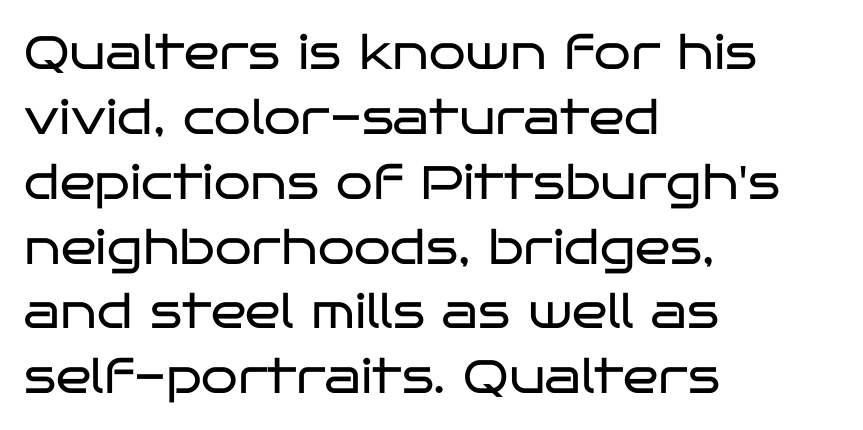
The image shows 47 px regular-weight, wide sans-serif type, upright; set left-aligned, normal line spacing (1.38x), normal letter spacing, not underlined; low stroke contrast and a large x-height.
